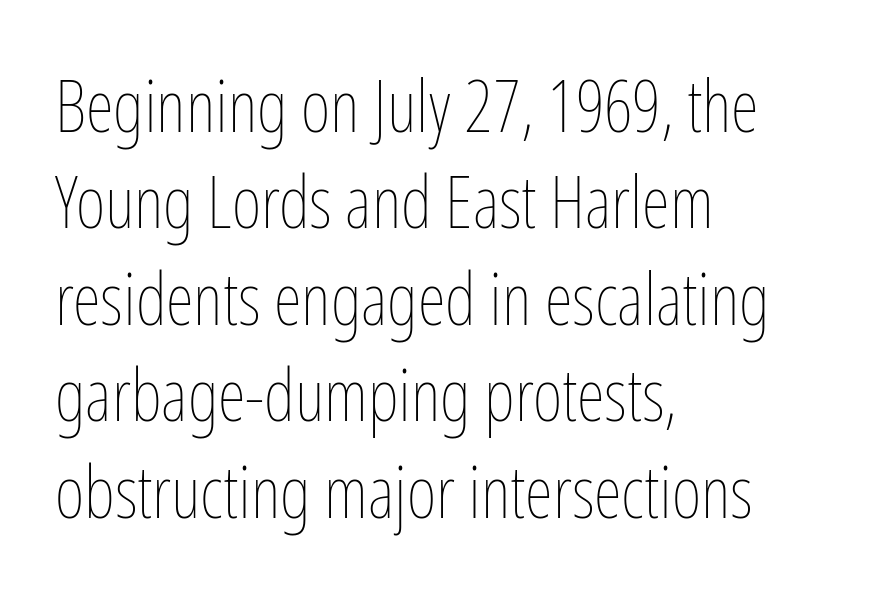
The image shows 72 px thin, condensed type, upright; set left-aligned, normal line spacing (1.34x), normal letter spacing, not underlined; low stroke contrast and a medium x-height.
